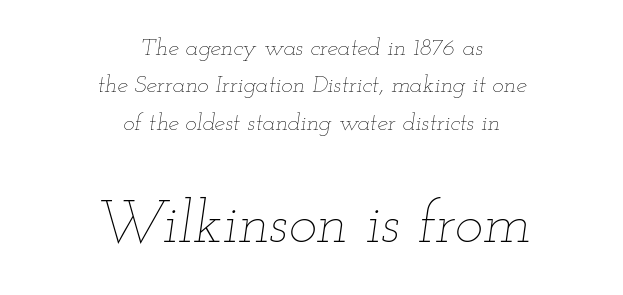
Q: Is the text bold? A: No.
Q: Is the text italic (slanted)? A: Yes, it leans right by about 12 degrees.
Q: Is the text underlined? A: No.
Q: How is the paragraph aligned? A: Centered.
Q: Is the spacing between letters normal or unusually wide? A: Normal.
Q: Is the spacing between lines tight, normal or loose? A: Normal.
Q: Which block of text is set in a larger size, the first (top) or the second (bottom)? A: The second (bottom) one.
Q: Width (condensed, normal, or wide)? A: Wide.
Q: Stroke contrast? A: Low.
Q: x-height? A: Small.
Q: Monospaced? A: No.
